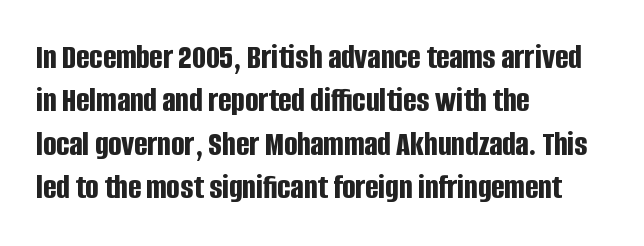
Q: Is the text bold? A: Yes.
Q: Is the text italic (slanted)? A: No, it is upright.
Q: Is the typeface a serif or a sans-serif typeface? A: Sans-serif.
Q: Is the text underlined? A: No.
Q: How is the paragraph aligned? A: Left-aligned.
Q: Is the spacing between letters normal or unusually wide? A: Normal.
Q: Width (condensed, normal, or wide)? A: Condensed.
Q: Stroke contrast? A: Low.
Q: x-height? A: Large.
Q: Monospaced? A: No.
